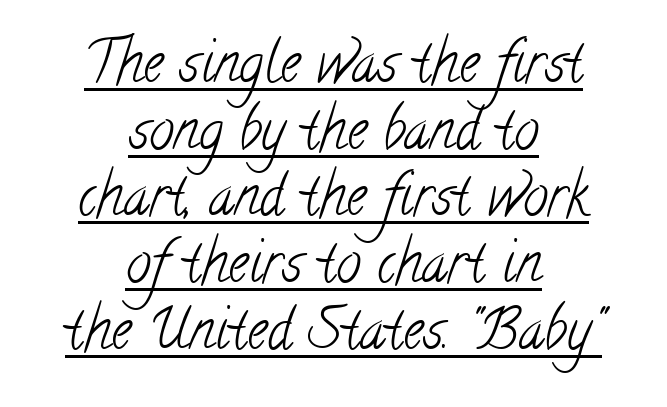
{"bold": "no", "weight": "light", "width": "condensed", "stroke_contrast": "low", "x_height": "small", "monospaced": "no", "underline": "yes", "align": "center", "line_spacing_ratio": 1.19, "letter_spacing": "normal", "letter_spacing_em": 0.0, "glyph_px": 56}
